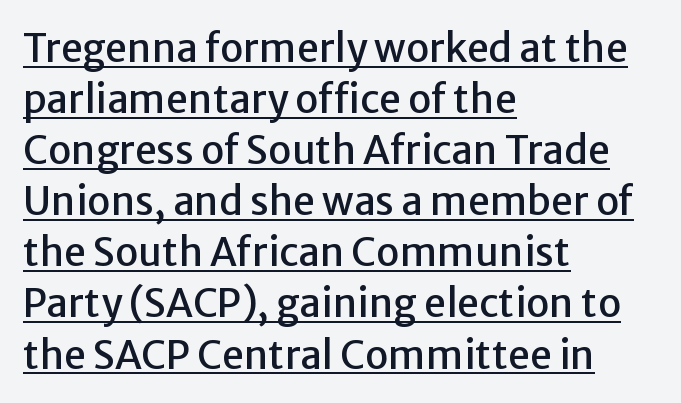
Q: Is the text italic (slanted)? A: No, it is upright.
Q: Is the typeface a serif or a sans-serif typeface? A: Sans-serif.
Q: Is the text underlined? A: Yes.
Q: How is the paragraph aligned? A: Left-aligned.
Q: Is the spacing between letters normal or unusually wide? A: Normal.
Q: Is the spacing between lines tight, normal or loose? A: Normal.
Q: Width (condensed, normal, or wide)? A: Normal.
Q: Stroke contrast? A: Low.
Q: x-height? A: Medium.
Q: Monospaced? A: No.
